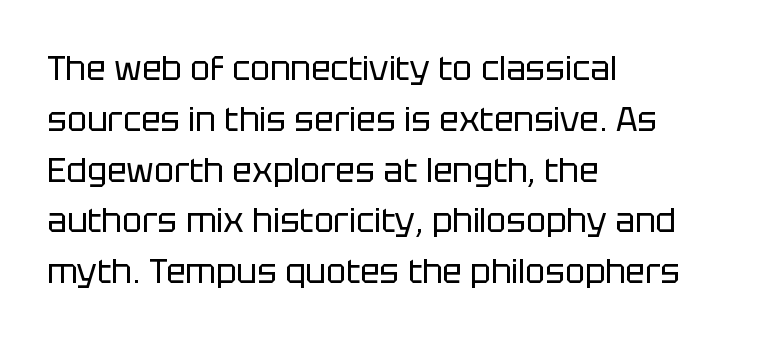
Q: Is the text bold? A: No.
Q: Is the text italic (slanted)? A: No, it is upright.
Q: Is the typeface a serif or a sans-serif typeface? A: Sans-serif.
Q: Is the text underlined? A: No.
Q: How is the paragraph aligned? A: Left-aligned.
Q: Is the spacing between letters normal or unusually wide? A: Normal.
Q: Is the spacing between lines tight, normal or loose? A: Normal.
Q: Width (condensed, normal, or wide)? A: Normal.
Q: Stroke contrast? A: Low.
Q: x-height? A: Large.
Q: Monospaced? A: No.
